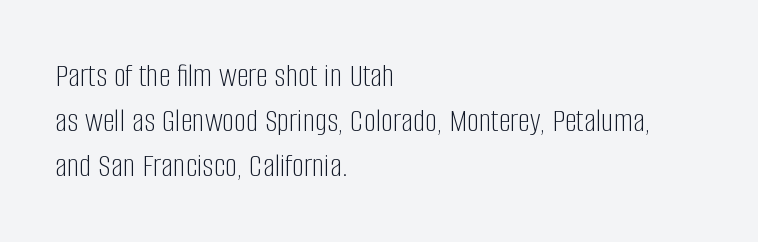
{"serif": "no", "italic": "no", "bold": "no", "weight": "light", "width": "condensed", "stroke_contrast": "low", "x_height": "large", "monospaced": "no", "underline": "no", "align": "left", "line_spacing": "normal", "line_spacing_ratio": 1.32, "letter_spacing": "normal", "letter_spacing_em": 0.0, "glyph_px": 34}
